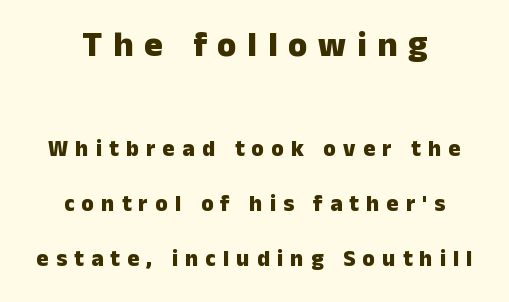
{"serif": "no", "italic": "no", "bold": "yes", "weight": "heavy", "width": "normal", "stroke_contrast": "low", "x_height": "medium", "monospaced": "no", "underline": "no", "align": "center", "line_spacing": "loose", "line_spacing_ratio": 2.39, "letter_spacing": "wide", "letter_spacing_em": 0.31, "larger_block": "first", "size_ratio": 1.52, "glyph_px": 35}
